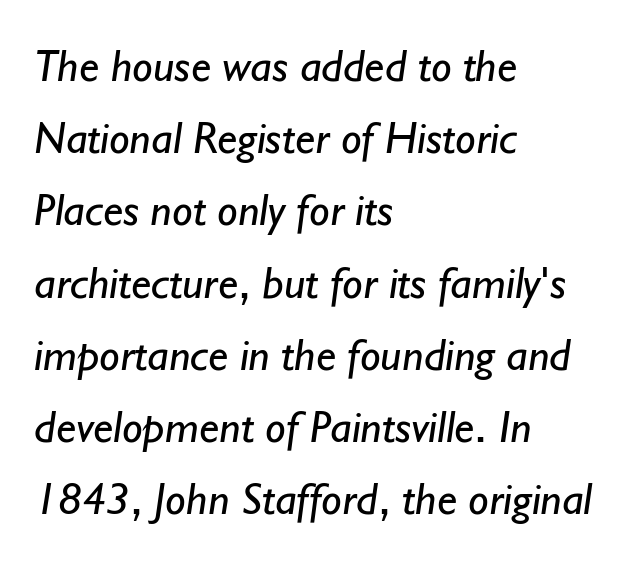
{"serif": "no", "bold": "no", "weight": "regular", "width": "normal", "stroke_contrast": "low", "x_height": "small", "monospaced": "no", "underline": "no", "align": "left", "line_spacing": "normal", "line_spacing_ratio": 1.57, "letter_spacing": "normal", "letter_spacing_em": 0.0, "glyph_px": 46}
